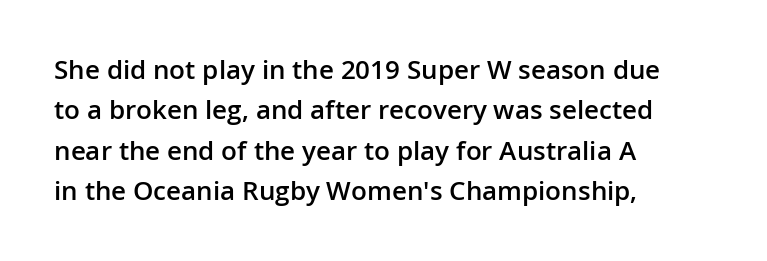
Q: Is the text bold? A: Semi-bold.
Q: Is the text italic (slanted)? A: No, it is upright.
Q: Is the text underlined? A: No.
Q: How is the paragraph aligned? A: Left-aligned.
Q: Is the spacing between letters normal or unusually wide? A: Normal.
Q: Is the spacing between lines tight, normal or loose? A: Normal.
